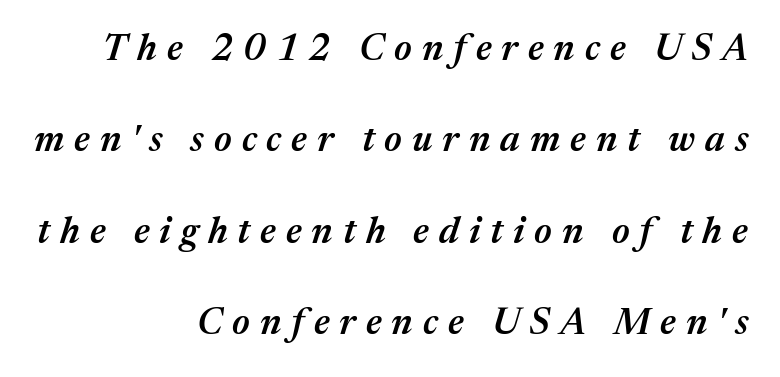
The image shows 37 px semibold type, italic (leaning right); set right-aligned, loose line spacing (2.47x), unusually wide letter spacing (+0.27 em), not underlined; medium stroke contrast and a medium x-height.
